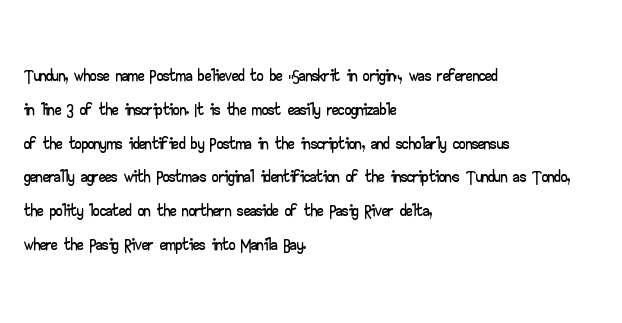
Q: Is the text italic (slanted)? A: No, it is upright.
Q: Is the text underlined? A: No.
Q: How is the paragraph aligned? A: Left-aligned.
Q: Is the spacing between letters normal or unusually wide? A: Normal.
Q: Is the spacing between lines tight, normal or loose? A: Normal.
